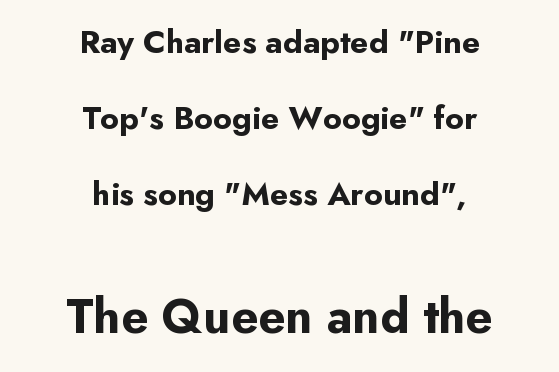
Q: Is the text bold? A: Yes.
Q: Is the text italic (slanted)? A: No, it is upright.
Q: Is the typeface a serif or a sans-serif typeface? A: Sans-serif.
Q: Is the text underlined? A: No.
Q: How is the paragraph aligned? A: Centered.
Q: Is the spacing between letters normal or unusually wide? A: Normal.
Q: Is the spacing between lines tight, normal or loose? A: Loose.
Q: Which block of text is set in a larger size, the first (top) or the second (bottom)? A: The second (bottom) one.
Q: Width (condensed, normal, or wide)? A: Normal.
Q: Stroke contrast? A: Low.
Q: x-height? A: Small.
Q: Monospaced? A: No.
